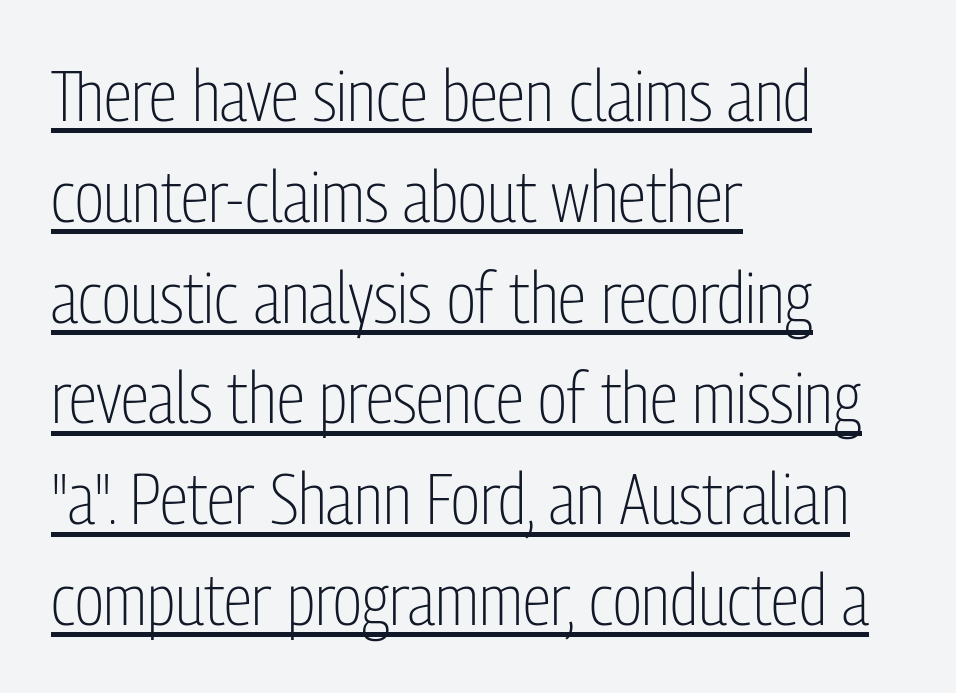
The lines are quadded left. This rendering employs a face without finishing strokes, i.e., a sans-serif. The face used here is proportionally spaced, like ordinary book or web type. No extra ink here — the face is not bold. Vertically, the passage feels balanced, rows spaced as you'd expect.
